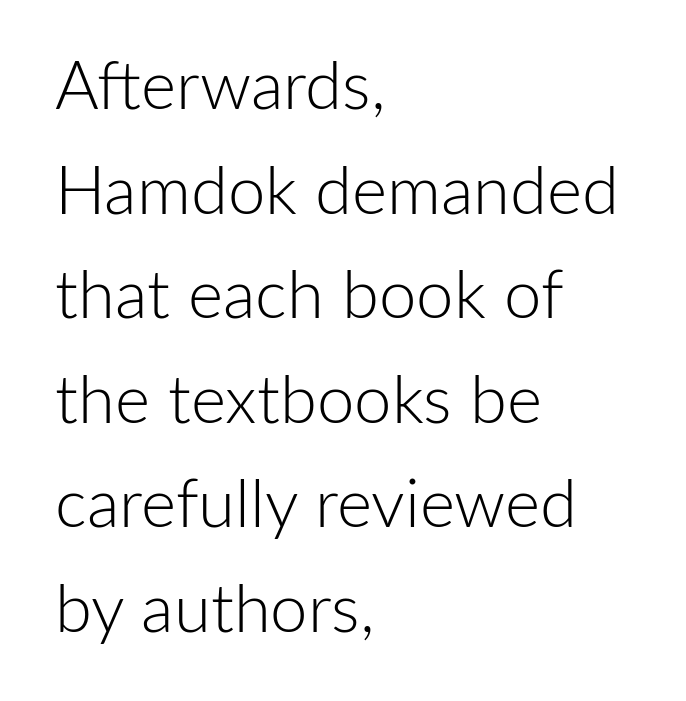
The image shows 67 px light sans-serif type, upright; set left-aligned, normal line spacing (1.56x), normal letter spacing, not underlined; low stroke contrast and a medium x-height.
